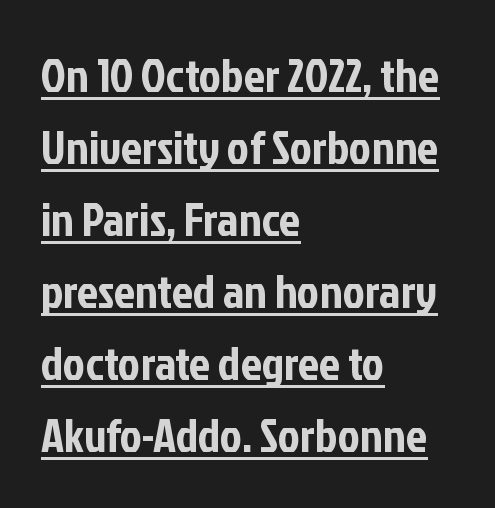
The image shows 47 px condensed sans-serif type, upright; set left-aligned, normal line spacing (1.53x), normal letter spacing, underlined; low stroke contrast and a medium x-height.
